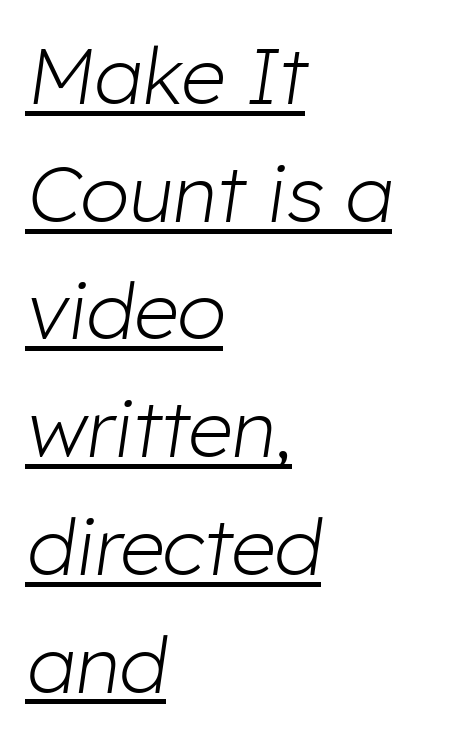
{"italic": "yes", "lean": "right", "slant_degrees": 8, "bold": "no", "weight": "light", "width": "normal", "stroke_contrast": "low", "x_height": "medium", "monospaced": "no", "underline": "yes", "align": "left", "line_spacing": "normal", "line_spacing_ratio": 1.49, "letter_spacing": "normal", "letter_spacing_em": 0.0, "glyph_px": 79}
